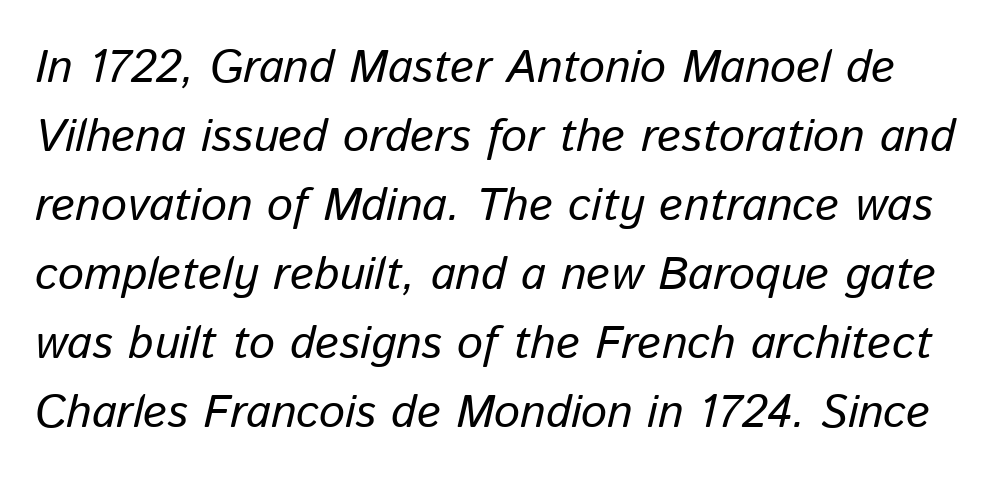
What stands out about the letter spacing? Nothing — it is the standard amount. Character widths vary here, with narrow letters taking less room than wide ones. Vertical spacing — default. Looking at the ascenders, they clearly lean. The gap between lines stays unmarked.
